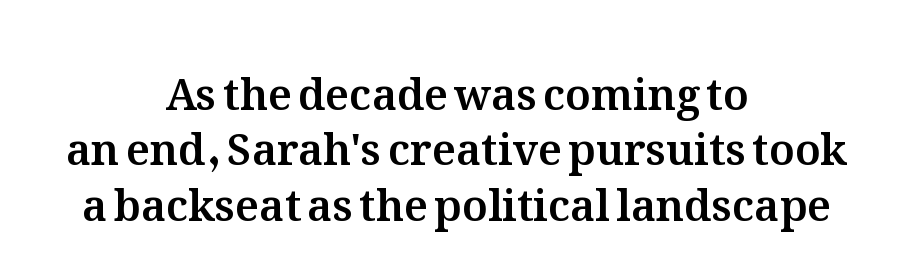
{"italic": "no", "width": "normal", "stroke_contrast": "medium", "x_height": "medium", "monospaced": "no", "underline": "no", "align": "center", "line_spacing": "normal", "line_spacing_ratio": 1.29, "letter_spacing": "normal", "letter_spacing_em": 0.0, "glyph_px": 43}
